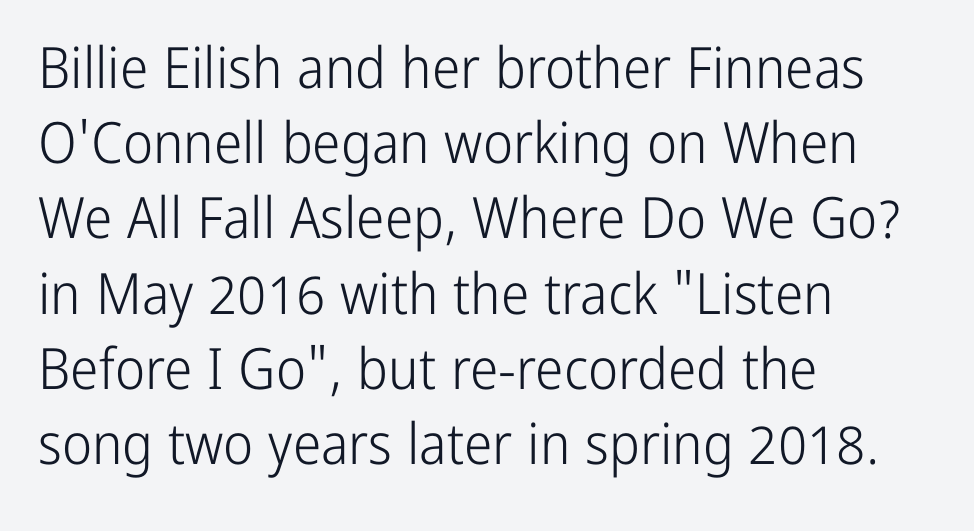
{"serif": "no", "italic": "no", "bold": "no", "weight": "light", "width": "condensed", "stroke_contrast": "low", "x_height": "medium", "monospaced": "no", "underline": "no", "align": "left", "line_spacing": "normal", "line_spacing_ratio": 1.32, "letter_spacing": "normal", "letter_spacing_em": 0.0, "glyph_px": 57}
